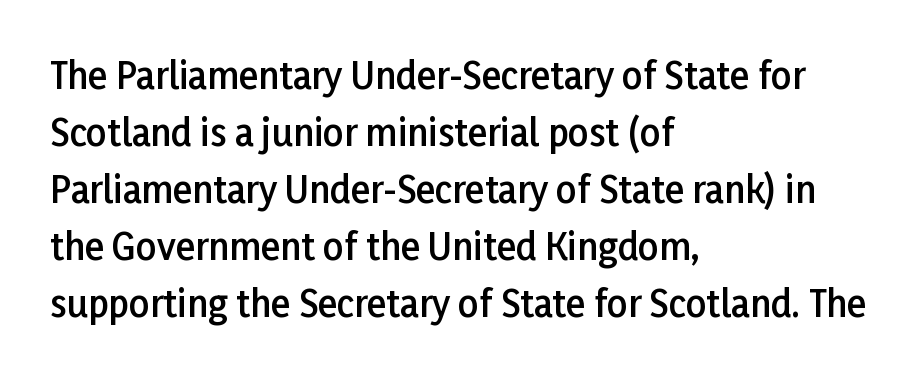
{"serif": "no", "italic": "no", "bold": "semi", "weight": "semibold", "width": "normal", "stroke_contrast": "low", "x_height": "medium", "monospaced": "no", "underline": "no", "align": "left", "line_spacing": "normal", "line_spacing_ratio": 1.58, "letter_spacing": "normal", "letter_spacing_em": 0.0, "glyph_px": 36}
